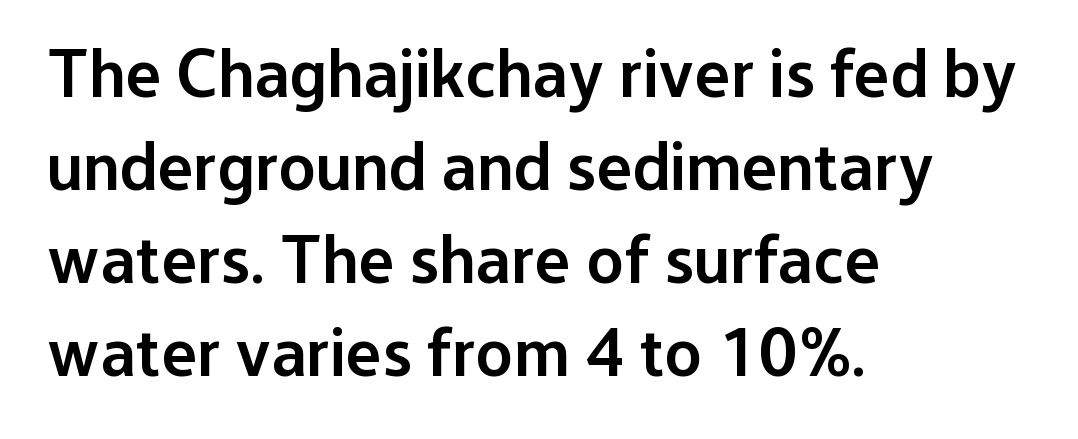
Q: Is the text bold? A: Semi-bold.
Q: Is the text italic (slanted)? A: No, it is upright.
Q: Is the typeface a serif or a sans-serif typeface? A: Sans-serif.
Q: Is the text underlined? A: No.
Q: How is the paragraph aligned? A: Left-aligned.
Q: Is the spacing between letters normal or unusually wide? A: Normal.
Q: Is the spacing between lines tight, normal or loose? A: Normal.
Q: Width (condensed, normal, or wide)? A: Normal.
Q: Stroke contrast? A: Low.
Q: x-height? A: Medium.
Q: Monospaced? A: No.
